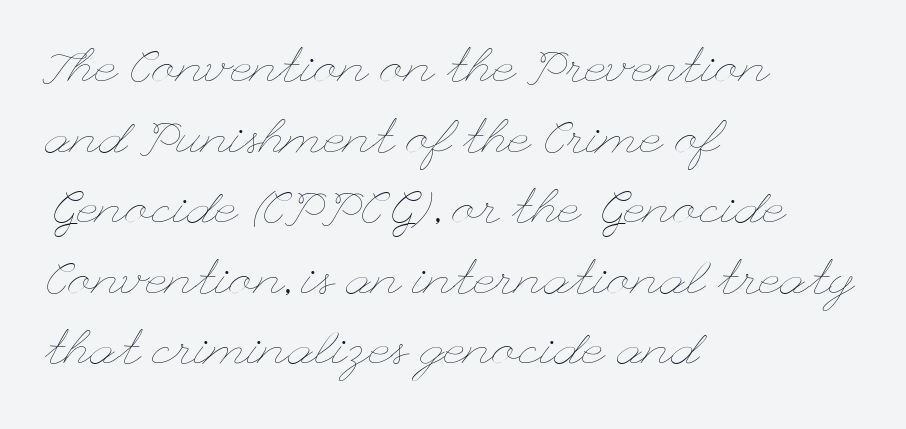
{"bold": "no", "weight": "thin", "width": "wide", "stroke_contrast": "low", "x_height": "small", "underline": "no", "align": "left", "line_spacing": "normal", "line_spacing_ratio": 1.47, "letter_spacing": "normal", "letter_spacing_em": 0.0, "glyph_px": 48}
